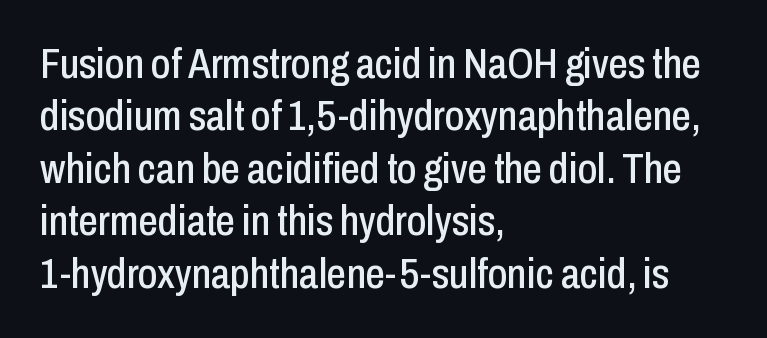
{"serif": "no", "italic": "no", "width": "condensed", "stroke_contrast": "low", "x_height": "medium", "monospaced": "no", "underline": "no", "align": "left", "line_spacing_ratio": 1.22, "letter_spacing": "normal", "letter_spacing_em": 0.0, "glyph_px": 43}
